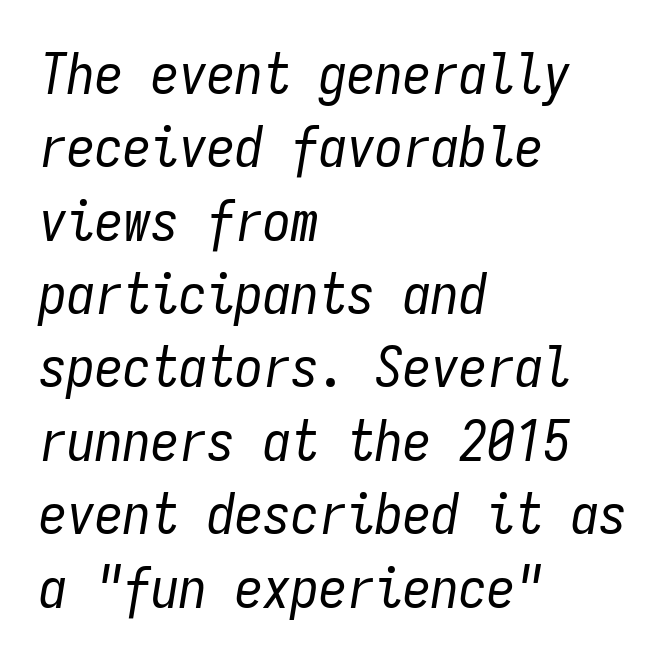
{"italic": "yes", "lean": "right", "slant_degrees": 9, "bold": "no", "weight": "regular", "width": "condensed", "stroke_contrast": "low", "x_height": "medium", "monospaced": "yes", "underline": "no", "align": "left", "line_spacing": "normal", "line_spacing_ratio": 1.31, "letter_spacing": "normal", "letter_spacing_em": 0.0, "glyph_px": 56}
